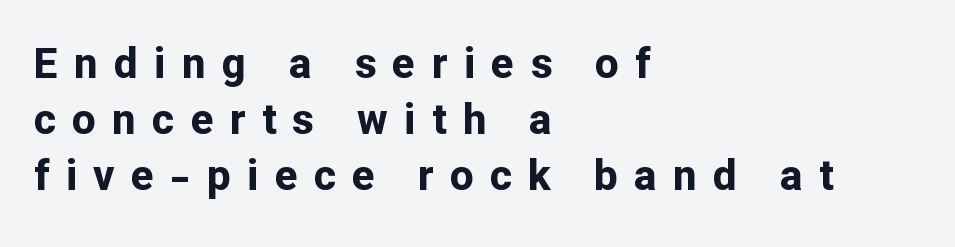
{"serif": "no", "italic": "no", "bold": "yes", "weight": "bold", "width": "normal", "stroke_contrast": "low", "x_height": "medium", "monospaced": "no", "underline": "no", "align": "left", "line_spacing": "normal", "line_spacing_ratio": 1.33, "letter_spacing": "wide", "letter_spacing_em": 0.39, "glyph_px": 42}
